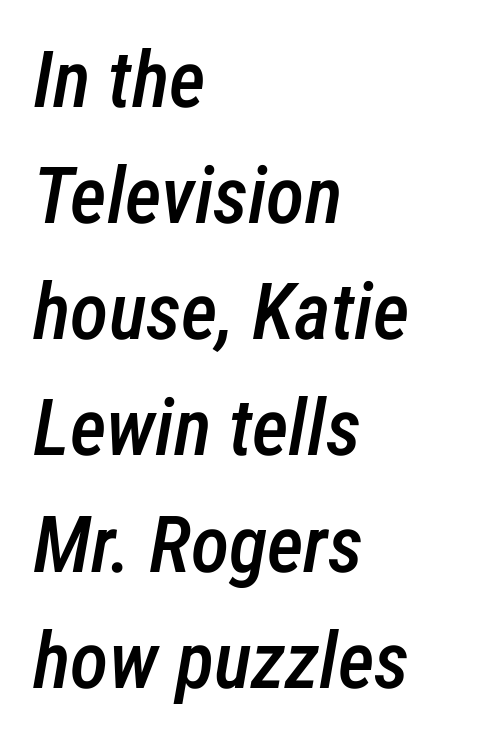
Look at the tracking — it's just the regular setting, nothing added. Think of a printed novel: that variable character pitch is what you see here. Leading matches the norm, producing a regular column. The baseline area is clear. The passage is arranged the way most books set body copy — flush left. A typesetter would mark this as italic.
